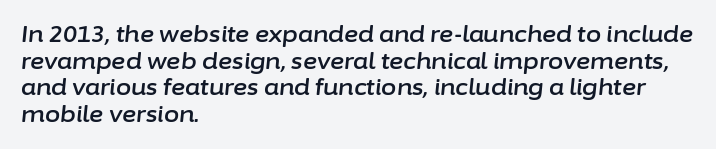
The image shows 22 px text type, italic (leaning right); set left-aligned, line spacing 1.21x, normal letter spacing, not underlined.
